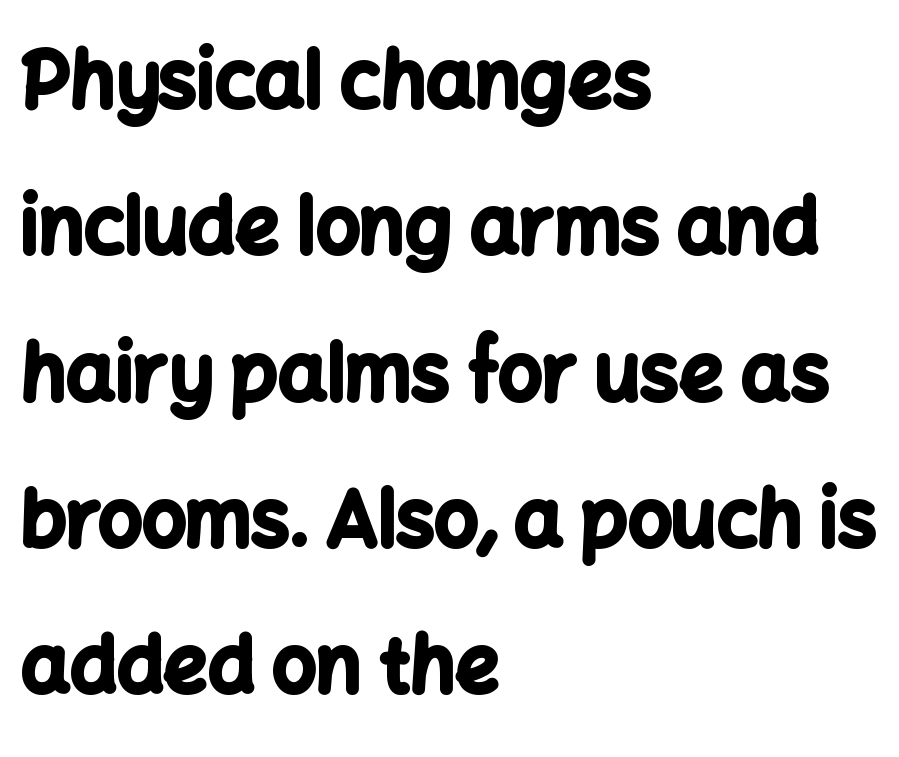
The image shows 77 px bold sans-serif type, upright; set left-aligned, loose line spacing (1.9x), normal letter spacing, not underlined; low stroke contrast and a medium x-height.
